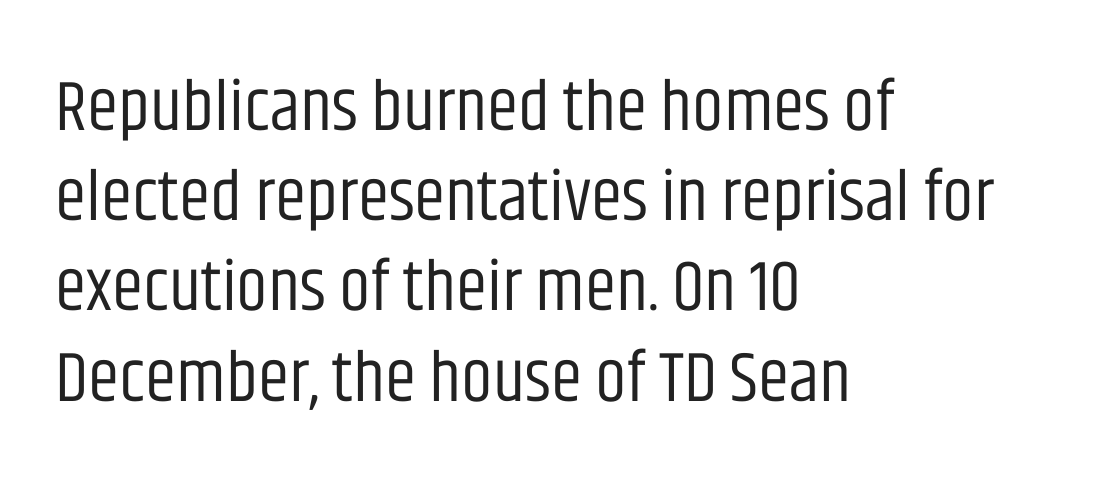
{"serif": "no", "italic": "no", "bold": "no", "weight": "regular", "width": "condensed", "stroke_contrast": "low", "x_height": "large", "monospaced": "no", "underline": "no", "align": "left", "line_spacing": "normal", "line_spacing_ratio": 1.27, "letter_spacing": "normal", "letter_spacing_em": 0.0, "glyph_px": 71}
